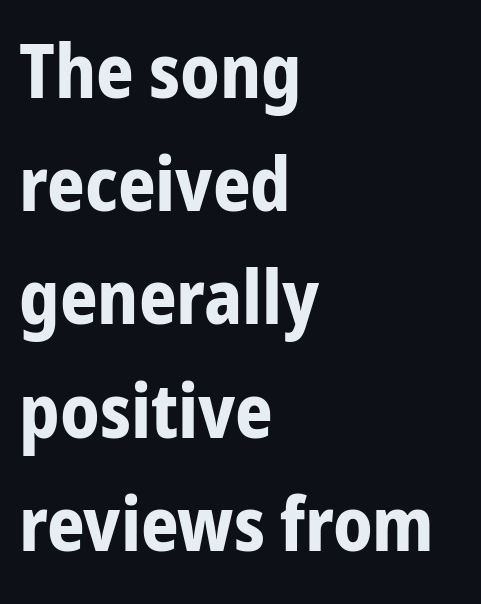
Vertically, the passage feels balanced, rows spaced as you'd expect. The letters stand upright; this is a roman face. You could not count columns in this text — the font is proportionally spaced. Line beginnings align vertically; line endings do not. The typesetting leans heavy: a genuine bold.
